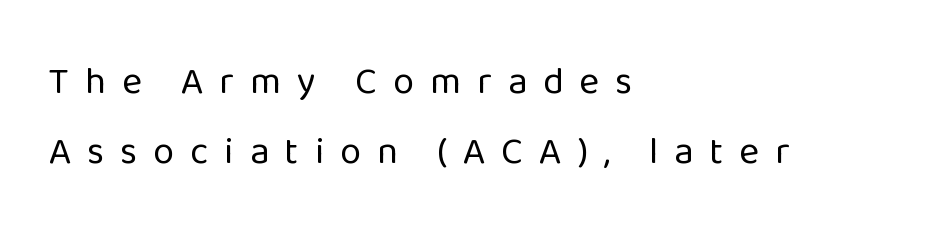
The image shows 38 px regular-weight sans-serif type, upright; set left-aligned, line spacing 1.83x, unusually wide letter spacing (+0.42 em), not underlined; low stroke contrast and a medium x-height.
